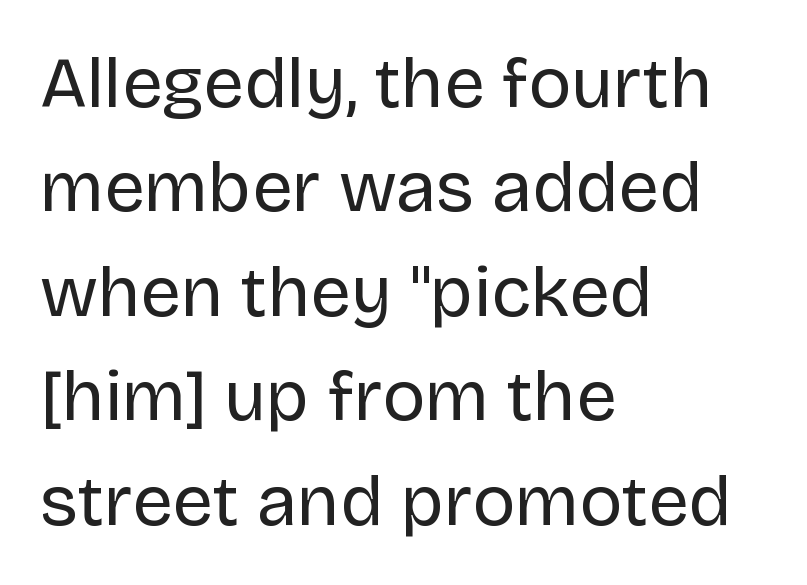
{"serif": "no", "italic": "no", "bold": "no", "weight": "regular", "width": "normal", "stroke_contrast": "low", "x_height": "large", "monospaced": "no", "underline": "no", "align": "left", "line_spacing": "normal", "line_spacing_ratio": 1.45, "letter_spacing": "normal", "letter_spacing_em": 0.0, "glyph_px": 72}
